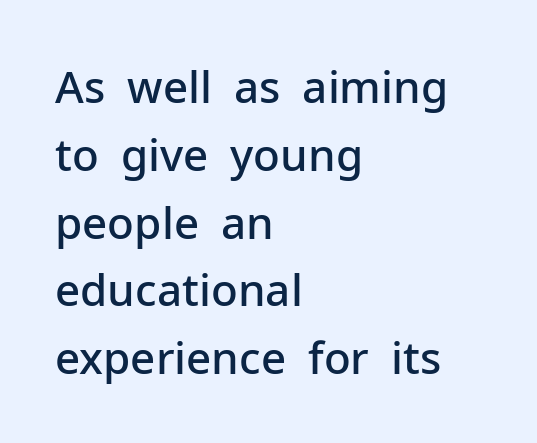
{"serif": "no", "italic": "no", "bold": "semi", "weight": "semibold", "width": "normal", "stroke_contrast": "low", "x_height": "medium", "monospaced": "no", "underline": "no", "align": "left", "line_spacing": "normal", "line_spacing_ratio": 1.54, "letter_spacing": "normal", "letter_spacing_em": 0.0, "glyph_px": 44}
